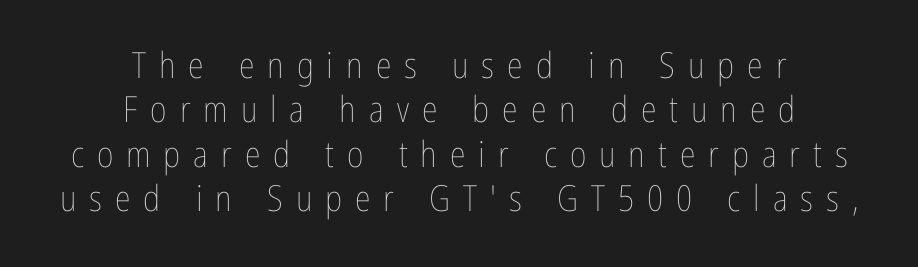
{"italic": "no", "bold": "no", "weight": "thin", "width": "condensed", "stroke_contrast": "low", "x_height": "medium", "monospaced": "no", "underline": "no", "align": "center", "line_spacing_ratio": 1.23, "letter_spacing": "wide", "letter_spacing_em": 0.36, "glyph_px": 36}
